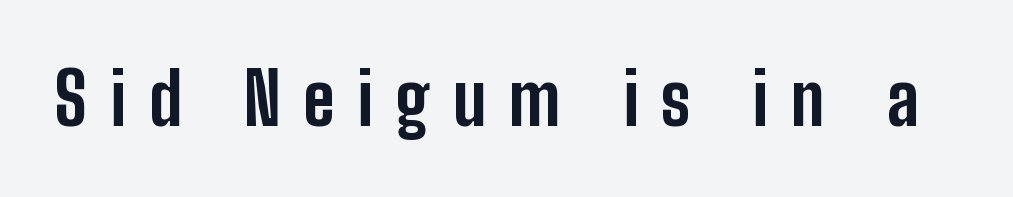
Heft: maximum for text — a bold. Regarding serifs, this sample does without them. The words here are not underlined. The rendering uses natural spacing where letterforms have individual widths.
